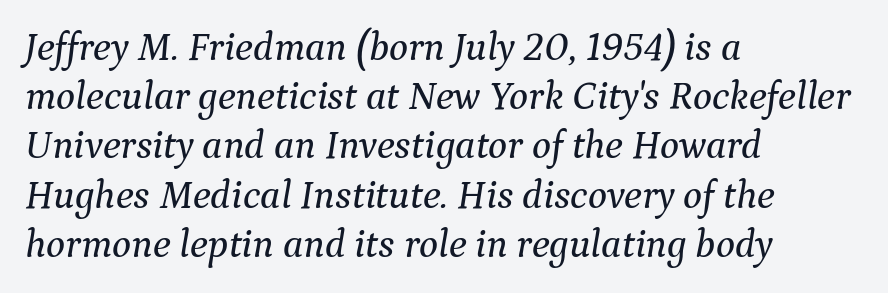
{"serif": "yes", "italic": "yes", "lean": "right", "slant_degrees": 9, "width": "normal", "stroke_contrast": "medium", "x_height": "medium", "monospaced": "no", "underline": "no", "align": "left", "line_spacing_ratio": 1.23, "letter_spacing": "normal", "letter_spacing_em": 0.0, "glyph_px": 40}
